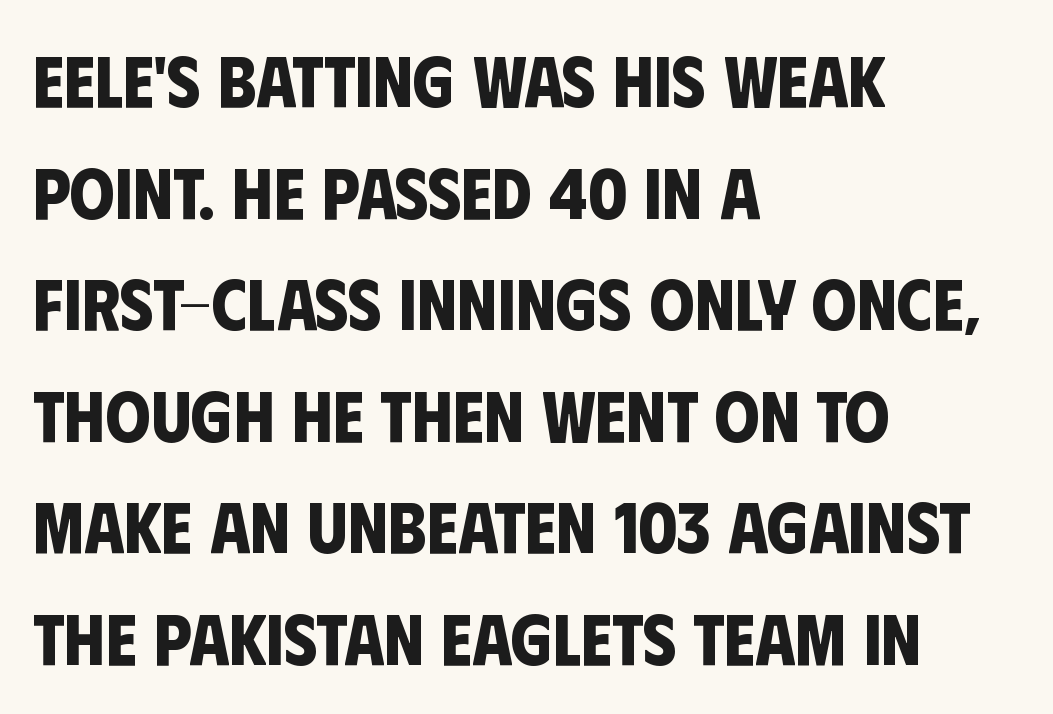
Q: Is the text bold? A: Yes.
Q: Is the typeface a serif or a sans-serif typeface? A: Sans-serif.
Q: Is the text underlined? A: No.
Q: How is the paragraph aligned? A: Left-aligned.
Q: Is the spacing between letters normal or unusually wide? A: Normal.
Q: Is the spacing between lines tight, normal or loose? A: Normal.
Q: Width (condensed, normal, or wide)? A: Condensed.
Q: Stroke contrast? A: Low.
Q: x-height? A: Large.
Q: Monospaced? A: No.
